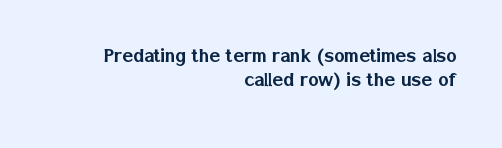
Each line ends at the same right margin while the left side varies. A clean baseline with only descenders dipping below it. The lines are packed closely together with very little leading. Letter spacing: default. If you drew a line through each stem, it would be perfectly vertical.
